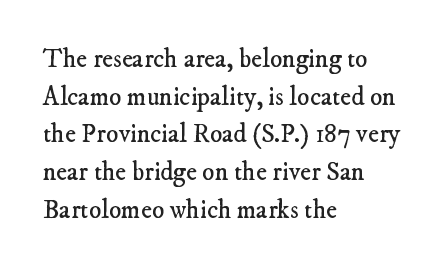
{"bold": "no", "underline": "no", "align": "left", "line_spacing": "normal", "line_spacing_ratio": 1.45, "letter_spacing": "normal", "letter_spacing_em": 0.0, "glyph_px": 26}
